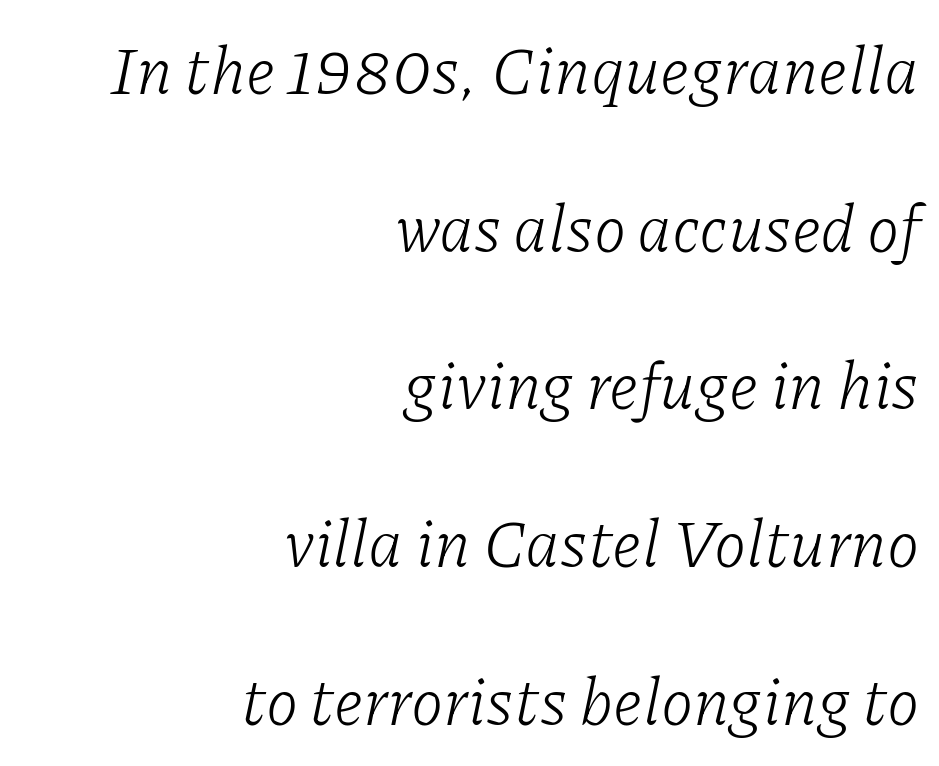
{"serif": "yes", "italic": "yes", "lean": "right", "slant_degrees": 11, "bold": "no", "weight": "light", "width": "normal", "stroke_contrast": "low", "x_height": "medium", "monospaced": "no", "underline": "no", "align": "right", "line_spacing": "loose", "line_spacing_ratio": 2.39, "letter_spacing": "normal", "letter_spacing_em": 0.0, "glyph_px": 66}
